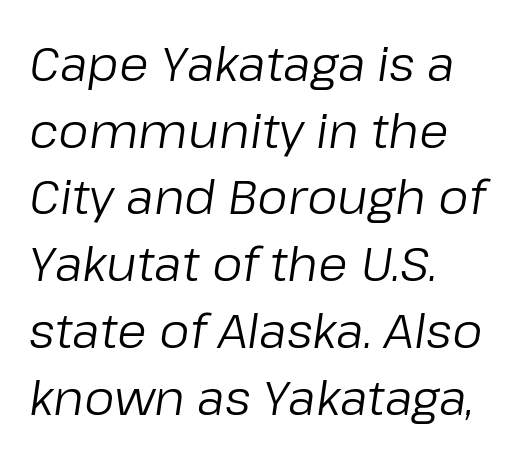
{"italic": "yes", "lean": "right", "slant_degrees": 8, "bold": "no", "weight": "regular", "width": "normal", "stroke_contrast": "low", "x_height": "medium", "monospaced": "no", "underline": "no", "align": "left", "line_spacing": "normal", "line_spacing_ratio": 1.39, "letter_spacing": "normal", "letter_spacing_em": 0.0, "glyph_px": 48}
